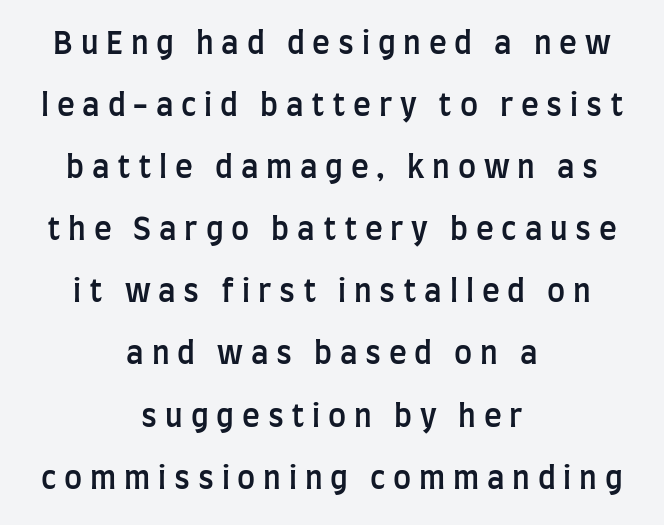
The image shows 30 px semibold, condensed sans-serif type, upright; set centered, loose line spacing (2.07x), unusually wide letter spacing (+0.26 em), not underlined; low stroke contrast and a large x-height.
